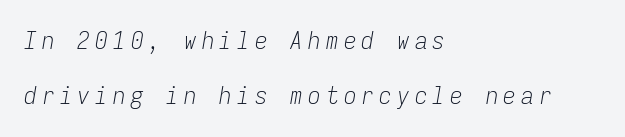
{"italic": "yes", "lean": "right", "slant_degrees": 9, "bold": "no", "underline": "no", "align": "left", "line_spacing": "loose", "line_spacing_ratio": 2.22, "letter_spacing": "wide", "letter_spacing_em": 0.21, "glyph_px": 25}
